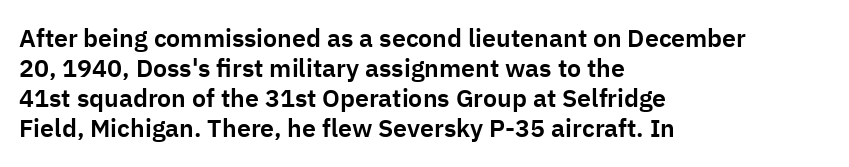
The image shows 25 px text type, upright; set left-aligned, line spacing 1.2x, normal letter spacing, not underlined.
